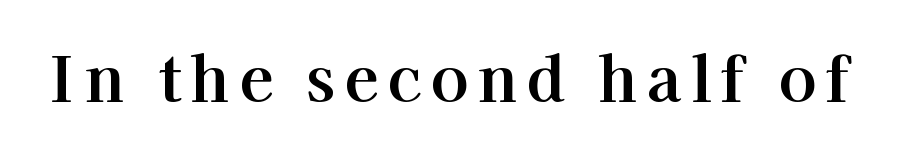
The axis of the letterforms is exactly vertical. Here the designer chose a conventional face with non-uniform glyph widths. Unlike a clean sans, this face finishes its strokes with serifs. A bare baseline throughout the passage.
